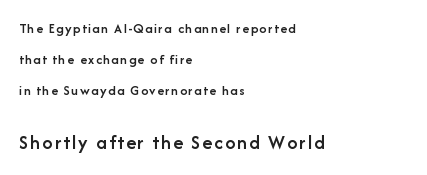
The image shows 20 px text type, upright; set left-aligned, loose line spacing (2.23x), not underlined; the second (bottom) block is 1.43x larger.
